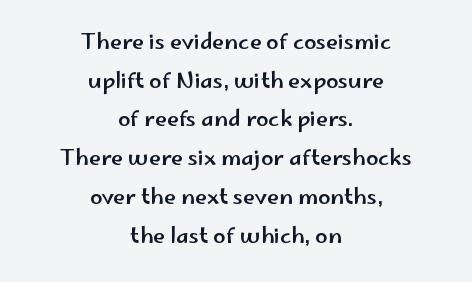
Neither beginnings nor endings align; midpoints do. Does the lettering tilt? It doesn't — this is upright. Compared with typical body copy, the letter spacing here is the same. Words float on clear page, feet unadorned.
